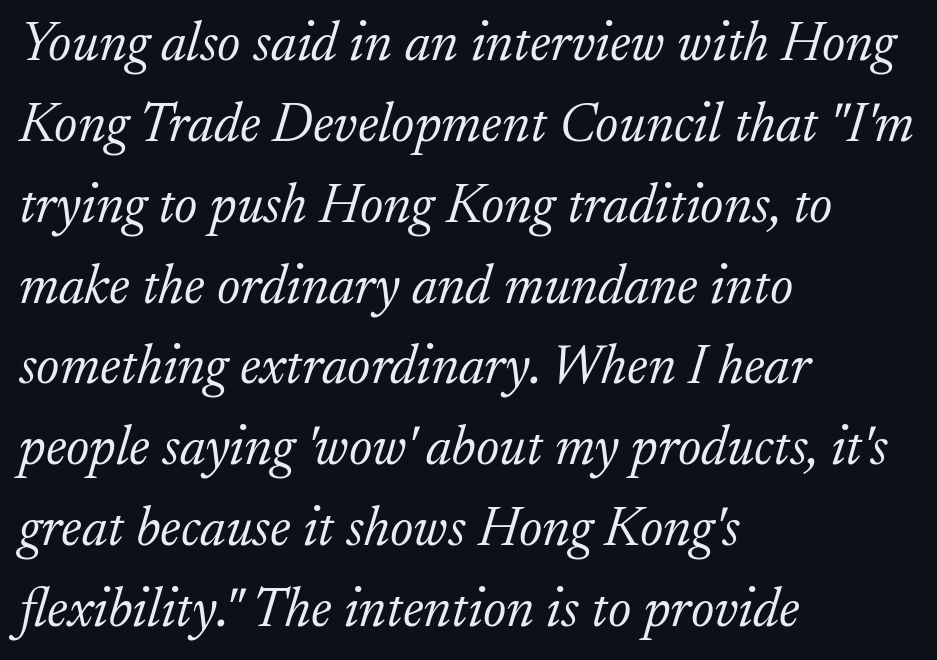
Do the characters align in a grid? No, the font is proportional. Every row of glyphs begins at an identical x-position on the left. A serif font was chosen for this passage. The horizontal fit of the characters is conventional and even. The passage shown is not underscored anywhere. Designer's note — italics engaged.
